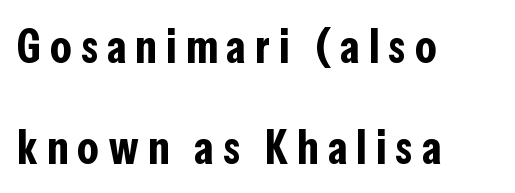
Varying glyph widths throughout — classic text-font behaviour. Lines of text with bare space underneath. The type family on display is of the sans-serif kind. Compared with an ordinary text face, these strokes are far heavier — a full bold. Each new line begins a long way beneath the previous one.
